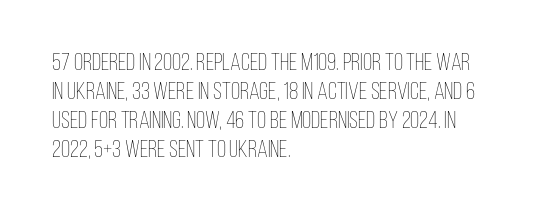
Q: Is the text bold? A: No.
Q: Is the text italic (slanted)? A: No, it is upright.
Q: Is the text underlined? A: No.
Q: How is the paragraph aligned? A: Left-aligned.
Q: Is the spacing between letters normal or unusually wide? A: Normal.
